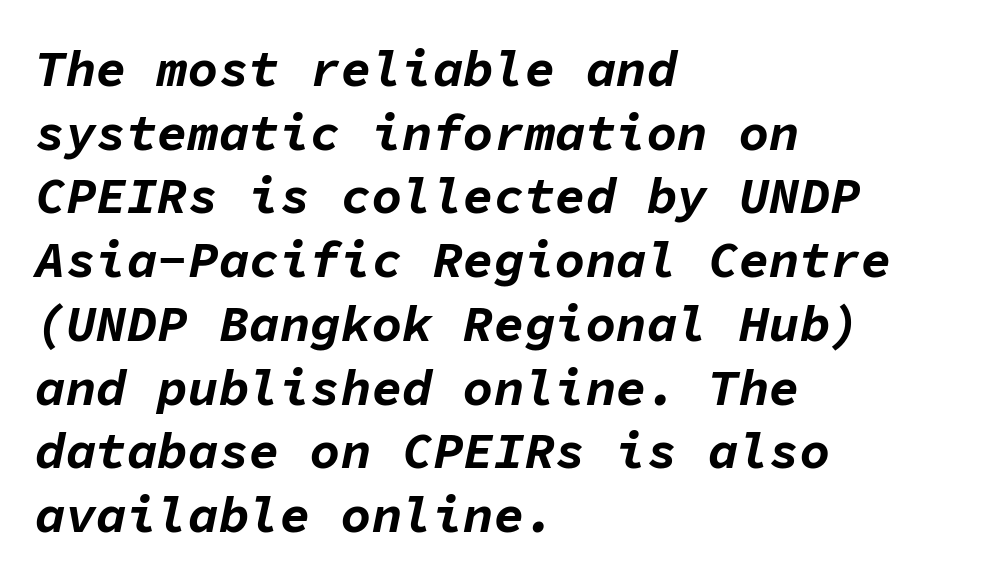
{"italic": "yes", "lean": "right", "slant_degrees": 11, "bold": "yes", "weight": "bold", "width": "normal", "stroke_contrast": "low", "x_height": "medium", "monospaced": "yes", "underline": "no", "align": "left", "line_spacing": "normal", "line_spacing_ratio": 1.25, "letter_spacing": "normal", "letter_spacing_em": 0.0, "glyph_px": 51}
